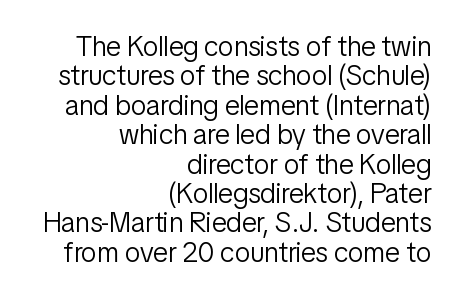
Default kerning and tracking; the words read as compact shapes. These lines are rendered in a variable-pitch font. The rendering anchors every line to the right-hand side. Stroke mass is kept to a normal reading level or below.
